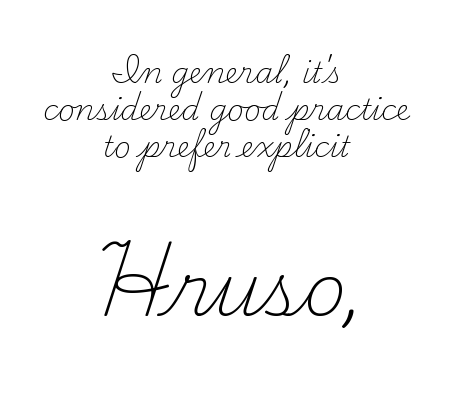
Quick note: interline space is typical. Each row of text sits above clean, open space. Scale increases going downward across the two blocks.
